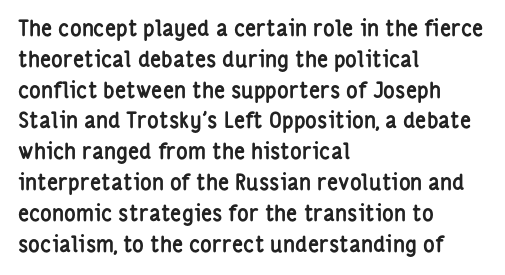
No italicization has been applied; the sample stays upright. The line-height multiplier appears to be the usual default. The face used here has the dense, thick strokes of a bold. Clear beneath every line of the passage. Each word holds together tightly as a unit, with standard inter-letter gaps. The typesetter chose a ragged-right arrangement here.
